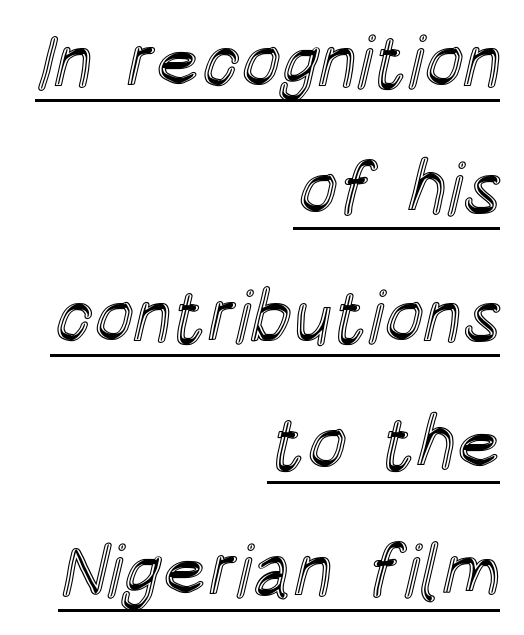
Glance below the letters and you will spot a drawn line. The rendering uses natural spacing where letterforms have individual widths. Is the block centered? No — it sits flush against the right margin.
